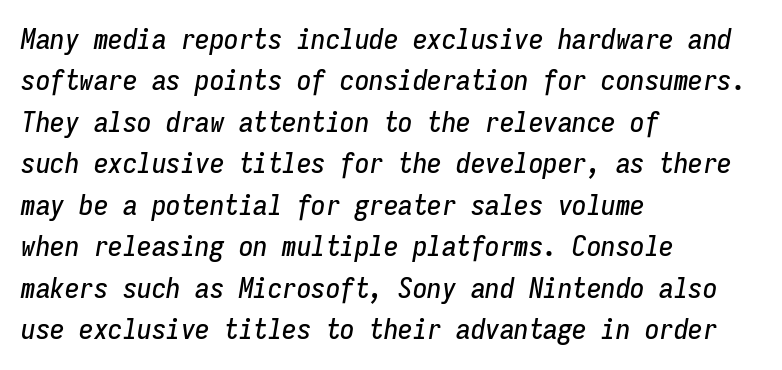
There is no visible air inserted between adjacent glyphs. A normal amount of white space separates one row of letters from the next. Glance below the letters and you will spot only blank space. Style check: oblique. This sample has the even, mechanical cadence of fixed-width lettering.
